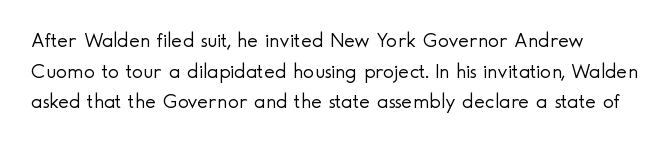
The image shows 21 px text type, upright; set normal line spacing (1.46x), normal letter spacing, not underlined.
